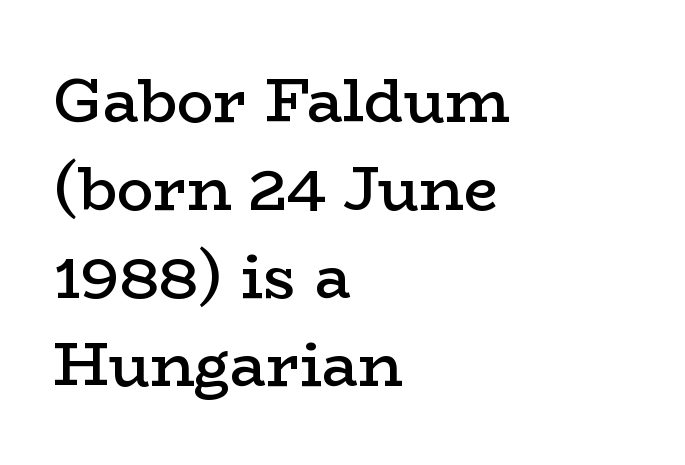
The image shows 61 px semibold, wide serif type, upright; set left-aligned, normal line spacing (1.44x), normal letter spacing, not underlined; low stroke contrast and a medium x-height.
